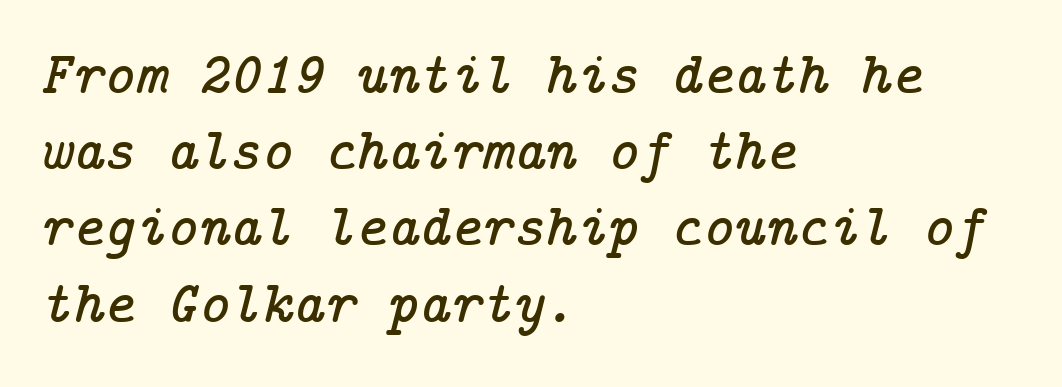
Q: Is the text italic (slanted)? A: Yes, it leans right by about 14 degrees.
Q: Is the typeface a serif or a sans-serif typeface? A: Serif.
Q: Is the text underlined? A: No.
Q: How is the paragraph aligned? A: Left-aligned.
Q: Is the spacing between letters normal or unusually wide? A: Normal.
Q: Is the spacing between lines tight, normal or loose? A: Normal.
Q: Width (condensed, normal, or wide)? A: Normal.
Q: Stroke contrast? A: Low.
Q: x-height? A: Medium.
